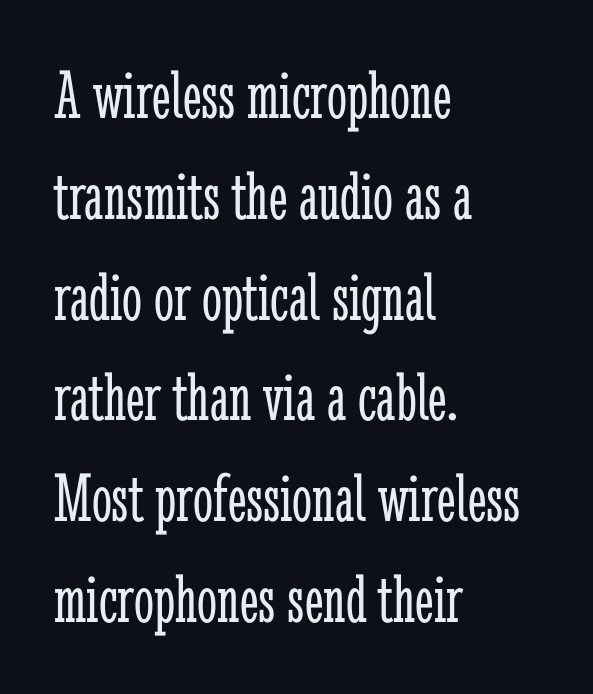
{"serif": "yes", "italic": "no", "bold": "no", "weight": "light", "width": "condensed", "stroke_contrast": "low", "x_height": "medium", "monospaced": "no", "underline": "no", "align": "left", "line_spacing": "normal", "line_spacing_ratio": 1.42, "letter_spacing": "normal", "letter_spacing_em": 0.0, "glyph_px": 71}
